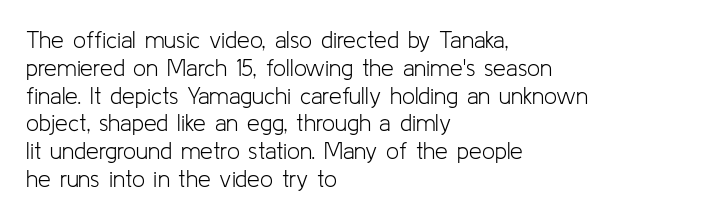
{"italic": "no", "bold": "no", "underline": "no", "align": "left", "line_spacing_ratio": 1.21, "letter_spacing": "normal", "letter_spacing_em": 0.0, "glyph_px": 23}
